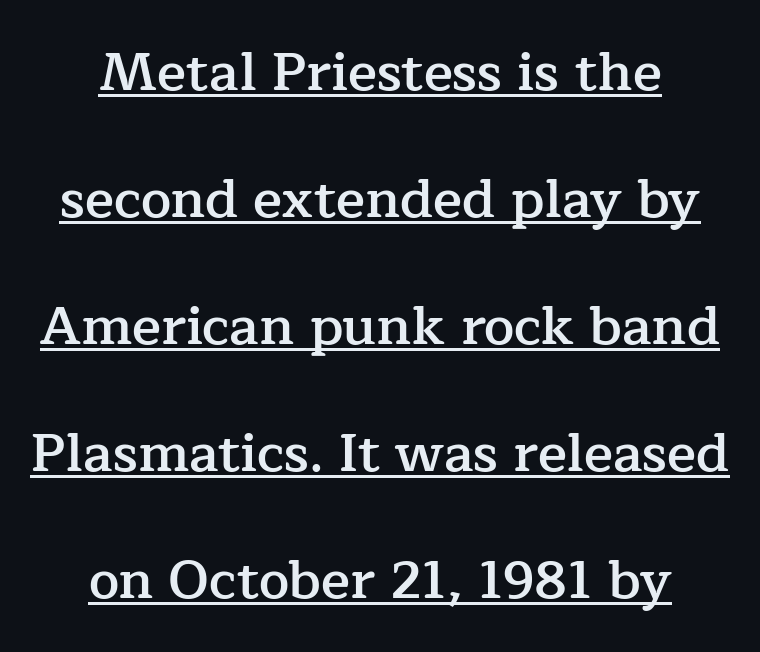
The image shows 54 px semibold serif type, upright; set centered, loose line spacing (2.35x), normal letter spacing, underlined; low stroke contrast and a medium x-height.
